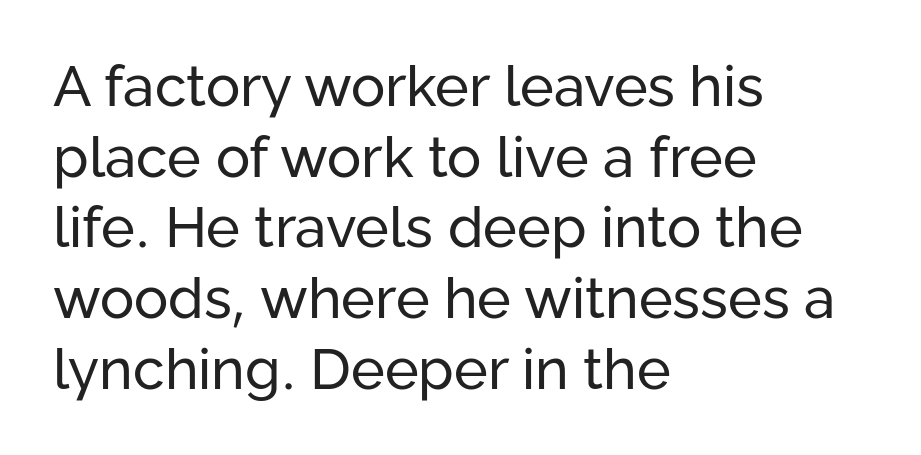
Stroke thickness stays within the range of a standard reading face or lighter. The lines in this sample share a left origin and differ only in where they stop. Words appear dense and cohesive because spacing is normal. The face used here is proportionally spaced, like ordinary book or web type. Grotesque or geometric, the face here clearly has no serifs.
